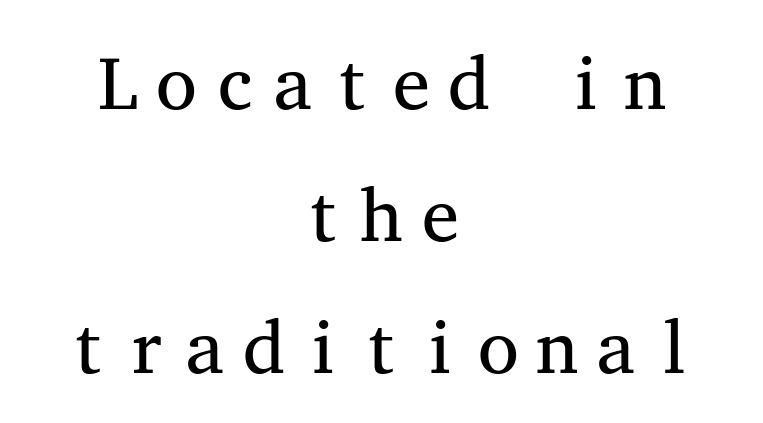
The image shows 75 px regular-weight, wide serif type, upright, monospaced; set centered, line spacing 1.76x, normal letter spacing, not underlined; medium stroke contrast and a medium x-height.
